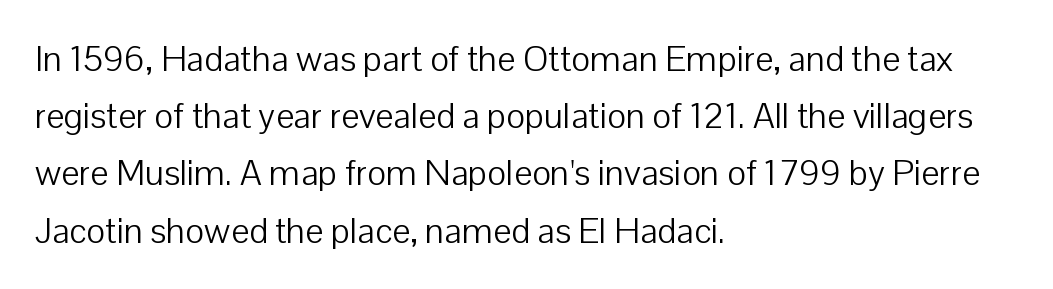
The image shows 36 px light sans-serif type, upright; set left-aligned, normal line spacing (1.59x), normal letter spacing, not underlined; low stroke contrast and a medium x-height.
